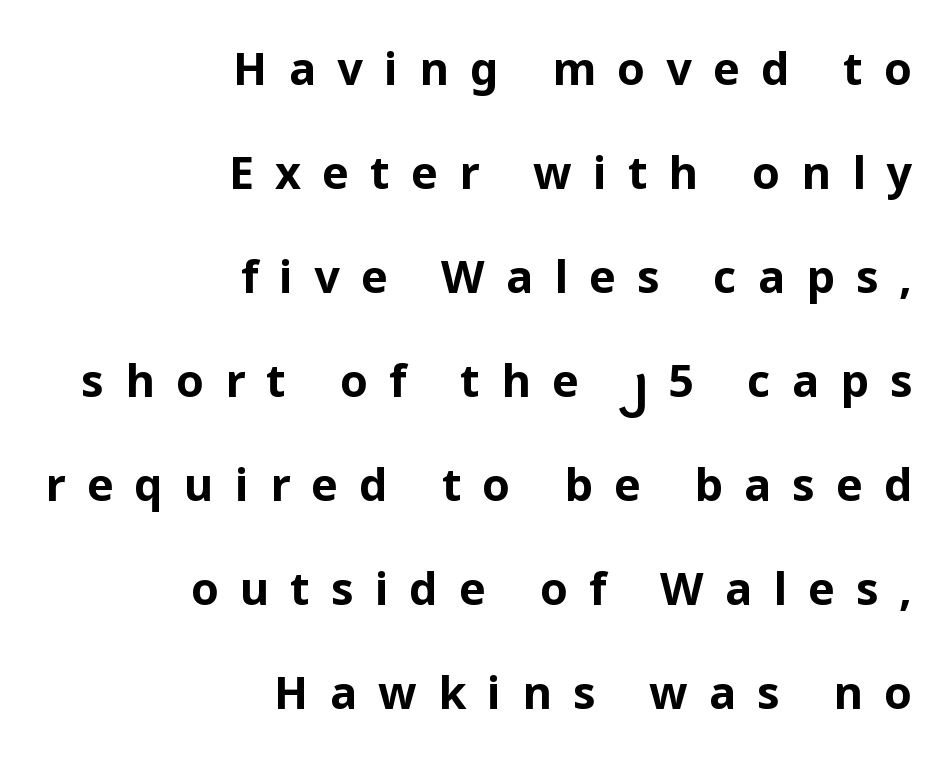
{"serif": "no", "italic": "no", "bold": "yes", "weight": "bold", "width": "normal", "stroke_contrast": "low", "x_height": "medium", "monospaced": "no", "underline": "no", "align": "right", "line_spacing": "loose", "line_spacing_ratio": 2.31, "letter_spacing": "wide", "letter_spacing_em": 0.47, "glyph_px": 45}
